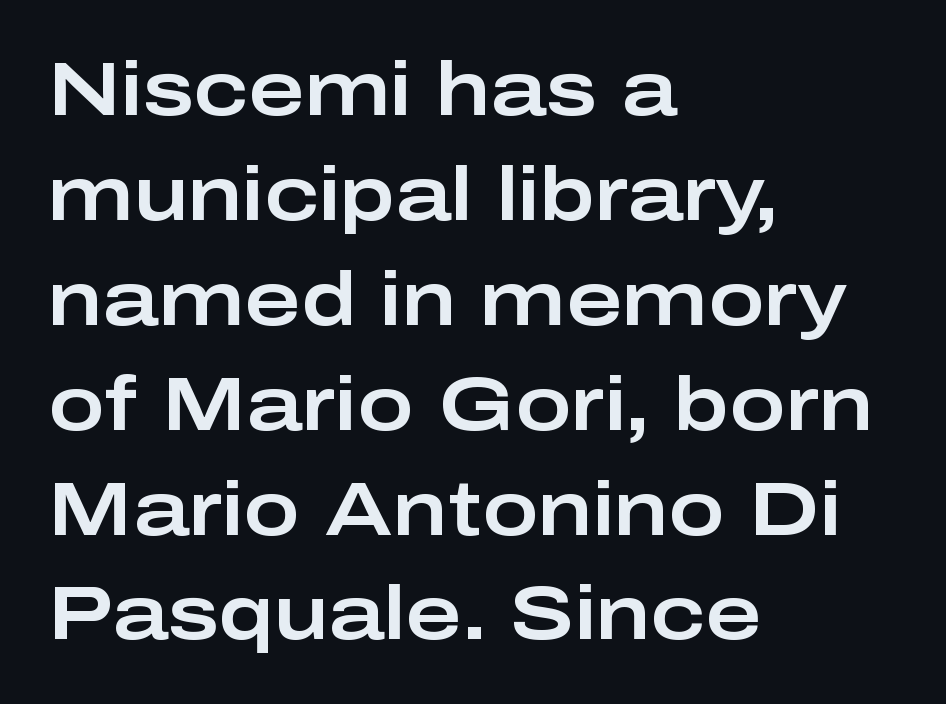
This is the regular roman posture of the typeface. Words float on clear page, feet unadorned. Short and long lines alike share a common starting point at left. Leading: standard. The rendering keeps characters at their native spacing.
